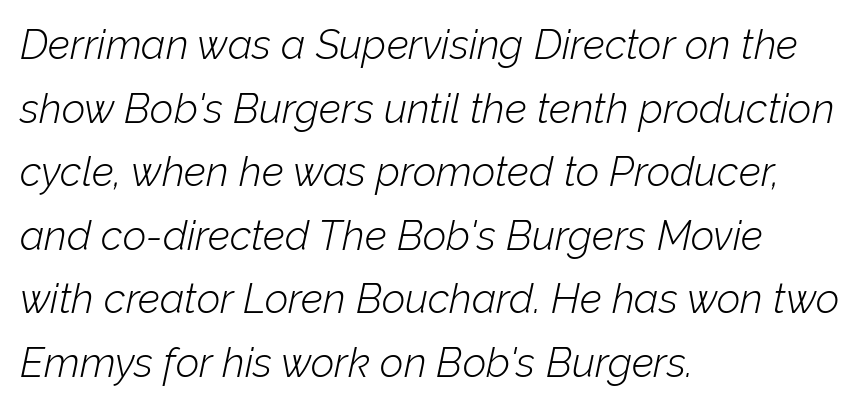
These lines stack with their left ends in a neat column. Looks like regular typesetting: each glyph gets only the width it needs. The block of text has a typical density, with ordinary space between rows. Ink coverage per letter is moderate at most.
